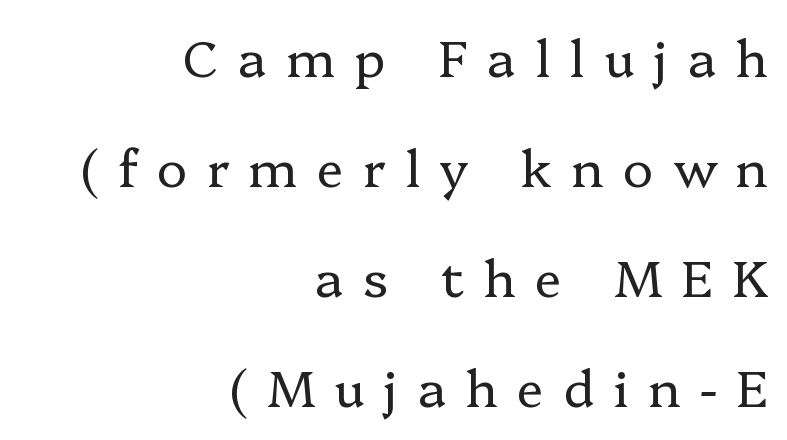
Q: Is the text bold? A: No.
Q: Is the text italic (slanted)? A: No, it is upright.
Q: Is the typeface a serif or a sans-serif typeface? A: Serif.
Q: Is the text underlined? A: No.
Q: How is the paragraph aligned? A: Right-aligned.
Q: Is the spacing between letters normal or unusually wide? A: Unusually wide.
Q: Is the spacing between lines tight, normal or loose? A: Loose.
Q: Width (condensed, normal, or wide)? A: Normal.
Q: Stroke contrast? A: Low.
Q: x-height? A: Medium.
Q: Monospaced? A: No.
